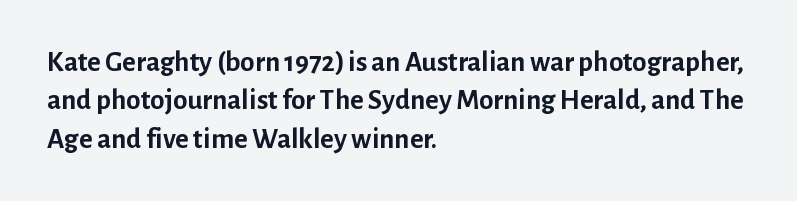
The typesetter chose a ragged-right arrangement here. Spacing verdict: proportional, widths tailored to each character. The line-height multiplier appears to be the usual default. The face used here has the dense, thick strokes of a bold. Designer's note — italics off, roman on. This rendering employs a face without finishing strokes, i.e., a sans-serif.
